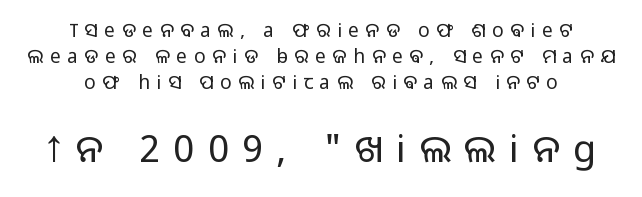
Q: Is the text bold? A: No.
Q: Is the text italic (slanted)? A: No, it is upright.
Q: Is the typeface a serif or a sans-serif typeface? A: Sans-serif.
Q: Is the text underlined? A: No.
Q: How is the paragraph aligned? A: Centered.
Q: Is the spacing between letters normal or unusually wide? A: Unusually wide.
Q: Is the spacing between lines tight, normal or loose? A: Normal.
Q: Which block of text is set in a larger size, the first (top) or the second (bottom)? A: The second (bottom) one.
Q: Width (condensed, normal, or wide)? A: Normal.
Q: Stroke contrast? A: Low.
Q: x-height? A: Medium.
Q: Monospaced? A: No.
